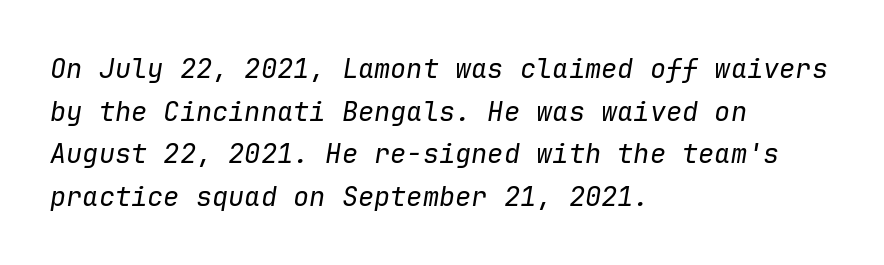
Standard letterfit; no display-style spreading of the glyphs. The glyphs are unaccompanied by any horizontal stroke below them. This rendering uses left alignment, leaving the right contour irregular. The lettering tilts uniformly, giving the passage an italic look.
